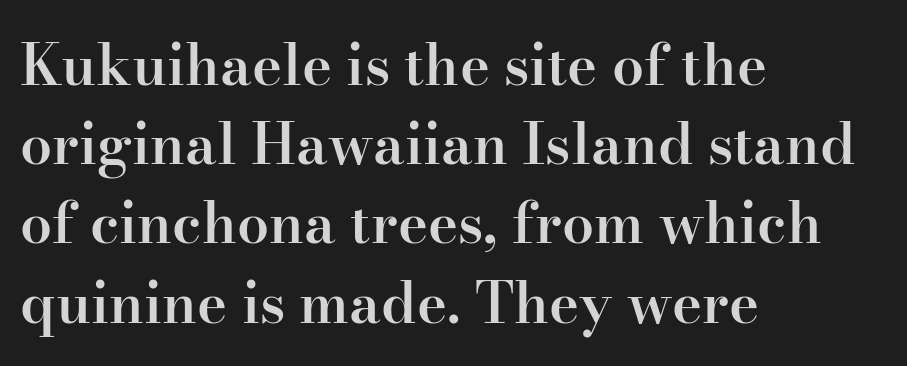
{"serif": "yes", "italic": "no", "bold": "semi", "weight": "semibold", "width": "normal", "stroke_contrast": "high", "x_height": "small", "monospaced": "no", "underline": "no", "align": "left", "line_spacing": "normal", "line_spacing_ratio": 1.39, "letter_spacing": "normal", "letter_spacing_em": 0.0, "glyph_px": 57}
